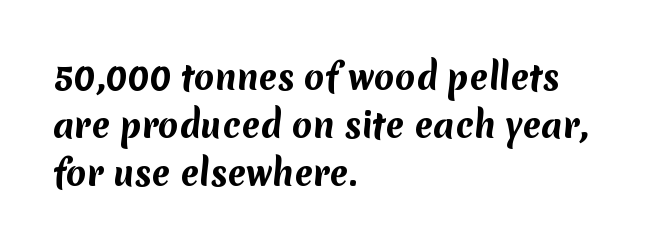
Q: Is the text bold? A: Yes.
Q: Is the typeface a serif or a sans-serif typeface? A: Sans-serif.
Q: Is the text underlined? A: No.
Q: How is the paragraph aligned? A: Left-aligned.
Q: Is the spacing between letters normal or unusually wide? A: Normal.
Q: Is the spacing between lines tight, normal or loose? A: Normal.
Q: Width (condensed, normal, or wide)? A: Normal.
Q: Stroke contrast? A: Medium.
Q: x-height? A: Medium.
Q: Monospaced? A: No.
